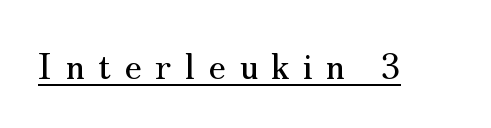
{"serif": "yes", "italic": "no", "width": "normal", "stroke_contrast": "medium", "x_height": "small", "monospaced": "no", "underline": "yes", "letter_spacing": "wide", "letter_spacing_em": 0.38, "glyph_px": 35}
